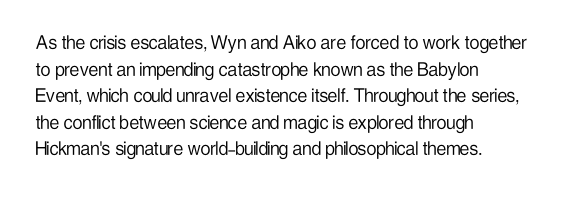
The image shows 22 px text type, upright; set left-aligned, line spacing 1.21x, normal letter spacing, not underlined.
